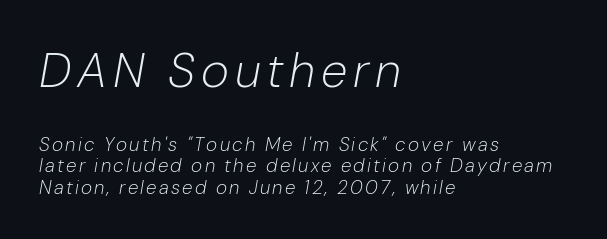
The image shows 48 px light type, italic (leaning right); set left-aligned, tight line spacing (1.13x), not underlined; the first (top) block is 2.53x larger; low stroke contrast and a medium x-height.
